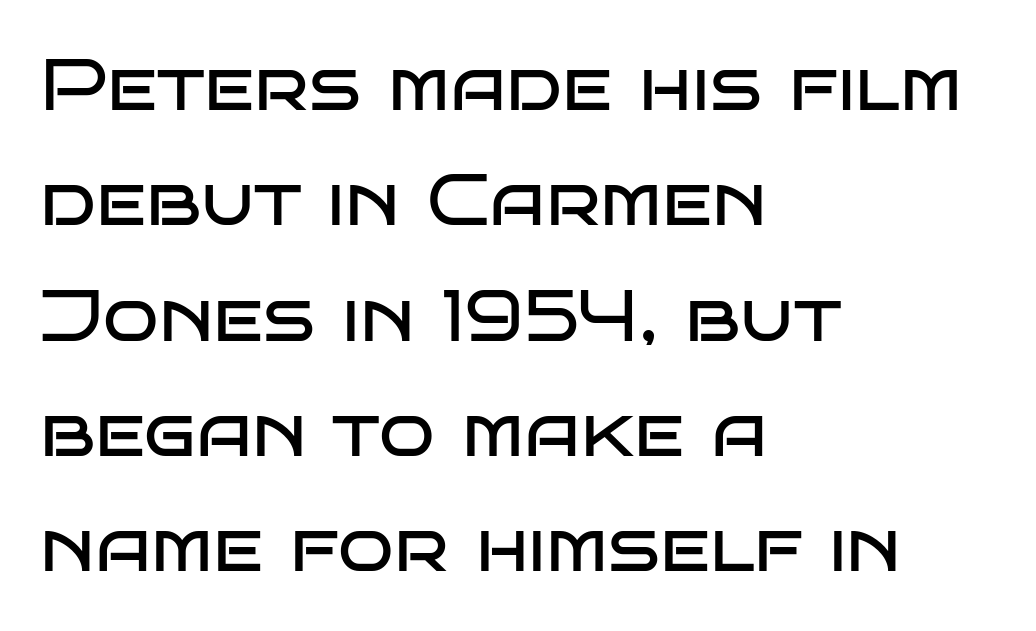
The image shows 73 px regular-weight, wide sans-serif type, upright; set left-aligned, normal line spacing (1.58x), normal letter spacing, not underlined; low stroke contrast and a large x-height.
